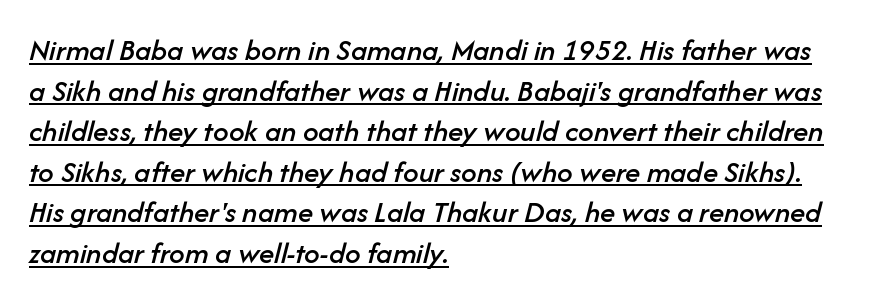
The rendering keeps characters at their native spacing. Every row of glyphs begins at an identical x-position on the left. Horizontal bands of white between lines are of average thickness. Notice how a bar underscores the lettering throughout. Rendered with sloped, italic letterforms. The letters advance in unequal steps, a hallmark of proportional type.
